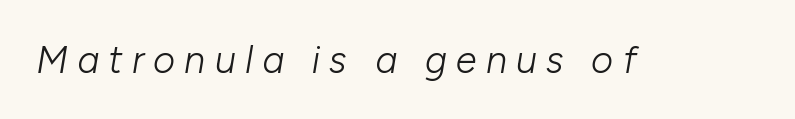
{"italic": "yes", "lean": "right", "slant_degrees": 10, "bold": "no", "weight": "light", "width": "normal", "stroke_contrast": "low", "x_height": "medium", "monospaced": "no", "underline": "no", "letter_spacing": "wide", "letter_spacing_em": 0.24, "glyph_px": 38}
